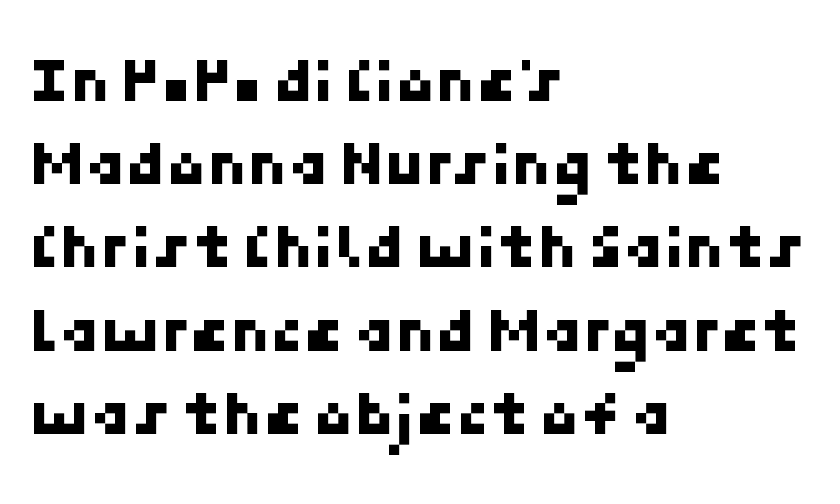
Horizontally, the lines are justified to the leading edge only. The leading is moderate, giving the passage an even texture. The glyphs in this specimen are sans serif. Characters follow at the spacing the type designer built in. Descender tails drop into unmarked territory.
